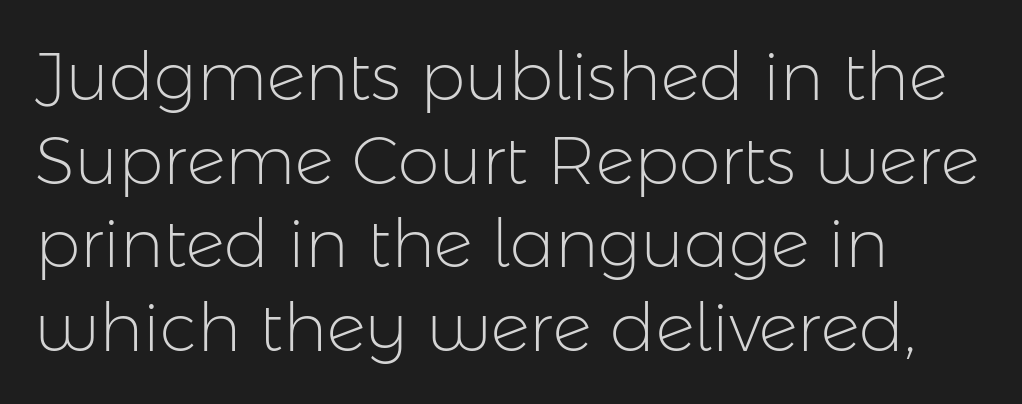
{"serif": "no", "italic": "no", "bold": "no", "weight": "light", "width": "normal", "stroke_contrast": "low", "x_height": "medium", "monospaced": "no", "underline": "no", "align": "left", "line_spacing": "normal", "line_spacing_ratio": 1.25, "letter_spacing": "normal", "letter_spacing_em": 0.0, "glyph_px": 67}
